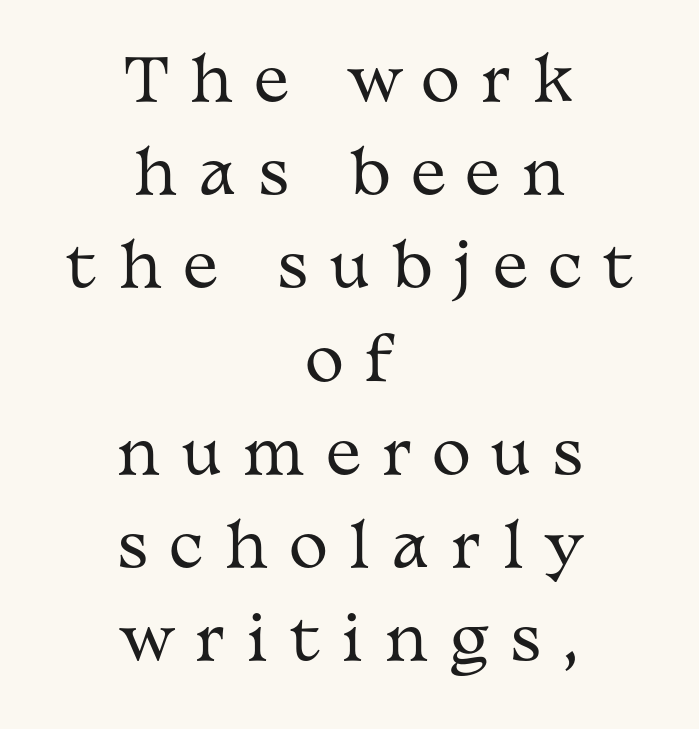
Q: Is the text bold? A: No.
Q: Is the text italic (slanted)? A: No, it is upright.
Q: Is the typeface a serif or a sans-serif typeface? A: Serif.
Q: Is the text underlined? A: No.
Q: How is the paragraph aligned? A: Centered.
Q: Is the spacing between letters normal or unusually wide? A: Unusually wide.
Q: Is the spacing between lines tight, normal or loose? A: Normal.
Q: Width (condensed, normal, or wide)? A: Wide.
Q: Stroke contrast? A: Medium.
Q: x-height? A: Medium.
Q: Monospaced? A: No.
